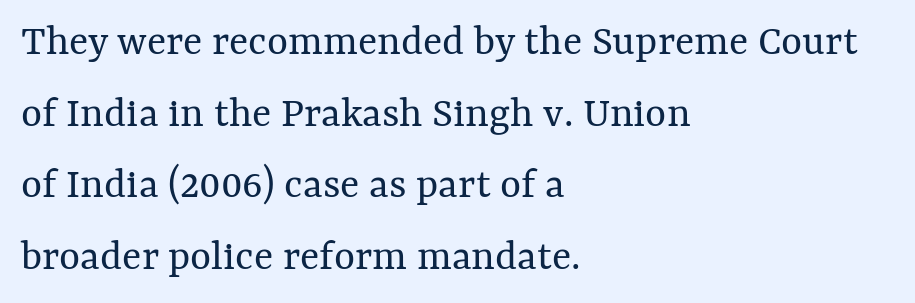
Q: Is the text bold? A: No.
Q: Is the text italic (slanted)? A: No, it is upright.
Q: Is the text underlined? A: No.
Q: How is the paragraph aligned? A: Left-aligned.
Q: Is the spacing between letters normal or unusually wide? A: Normal.
Q: Is the spacing between lines tight, normal or loose? A: Normal.
Q: Width (condensed, normal, or wide)? A: Normal.
Q: Stroke contrast? A: Medium.
Q: x-height? A: Medium.
Q: Monospaced? A: No.
